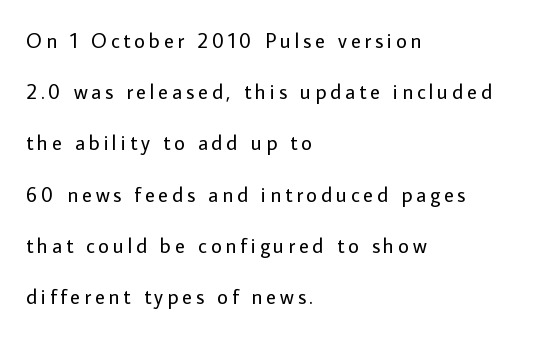
The image shows 21 px text type, upright; set left-aligned, loose line spacing (2.44x), not underlined.
